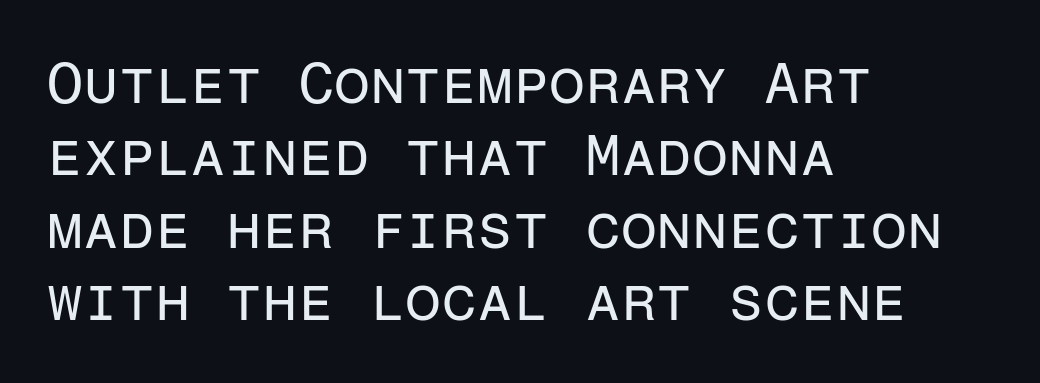
The words here are not underlined. The tracking reads as untouched default to a designer's eye. To sum up the face: it is a sans, with no serifs. The letters look calm and open, with moderate or lighter stems.
